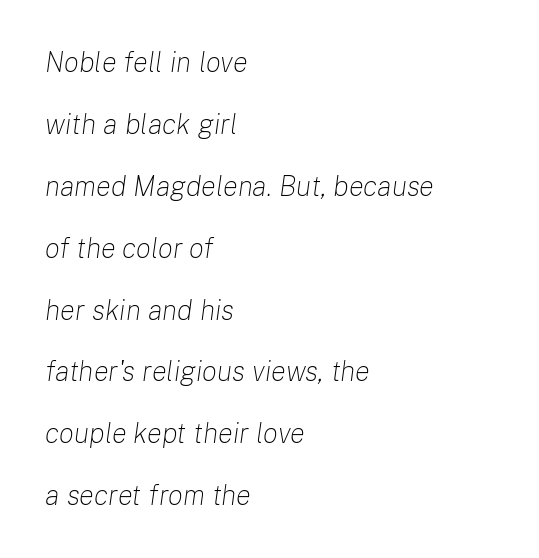
Q: Is the text bold? A: No.
Q: Is the text italic (slanted)? A: Yes, it leans right by about 8 degrees.
Q: Is the text underlined? A: No.
Q: How is the paragraph aligned? A: Left-aligned.
Q: Is the spacing between letters normal or unusually wide? A: Normal.
Q: Is the spacing between lines tight, normal or loose? A: Loose.
Q: Width (condensed, normal, or wide)? A: Normal.
Q: Stroke contrast? A: Low.
Q: x-height? A: Medium.
Q: Monospaced? A: No.
